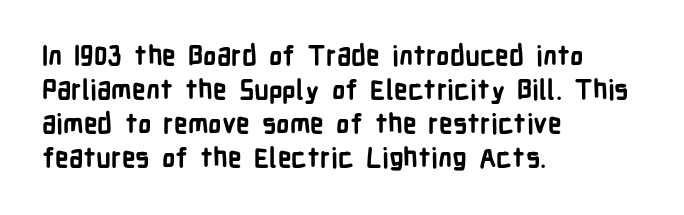
The image shows 27 px bold type, upright; set left-aligned, normal line spacing (1.26x), normal letter spacing, not underlined.
